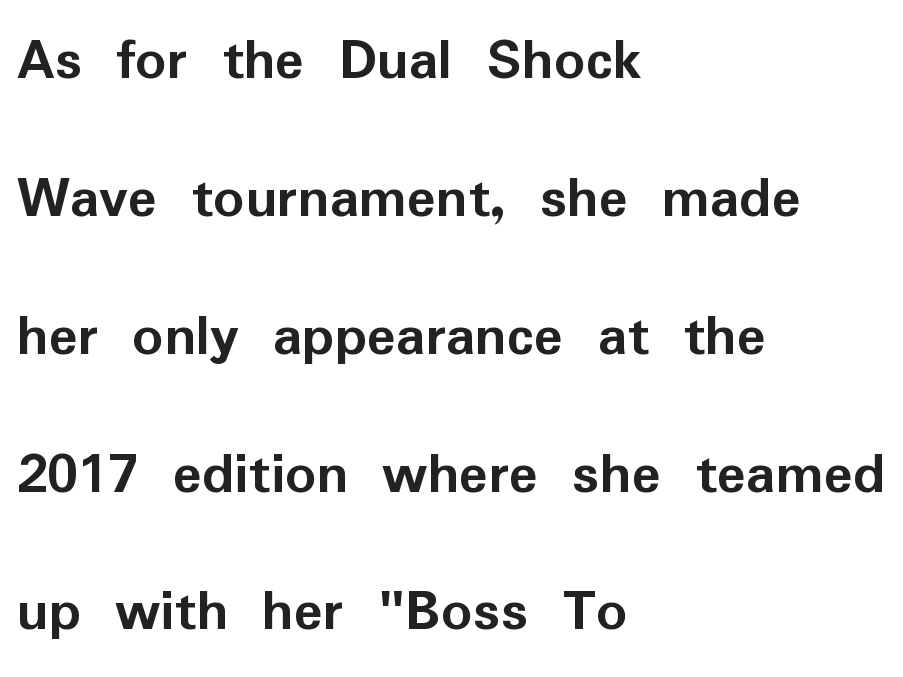
The image shows 61 px semibold sans-serif type, upright; set left-aligned, loose line spacing (2.26x), normal letter spacing, not underlined; low stroke contrast and a medium x-height.
